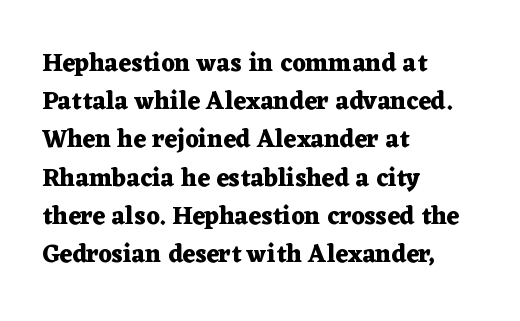
{"italic": "no", "bold": "yes", "underline": "no", "align": "left", "line_spacing": "normal", "line_spacing_ratio": 1.53, "letter_spacing": "normal", "letter_spacing_em": 0.0, "glyph_px": 25}
